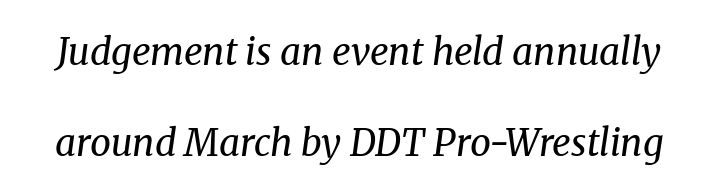
Q: Is the text bold? A: No.
Q: Is the text italic (slanted)? A: Yes, it leans right by about 8 degrees.
Q: Is the typeface a serif or a sans-serif typeface? A: Serif.
Q: Is the text underlined? A: No.
Q: Is the spacing between letters normal or unusually wide? A: Normal.
Q: Is the spacing between lines tight, normal or loose? A: Loose.
Q: Width (condensed, normal, or wide)? A: Normal.
Q: Stroke contrast? A: Medium.
Q: x-height? A: Medium.
Q: Monospaced? A: No.
